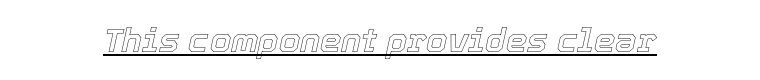
The font's italic variant was chosen for this text. This sample uses plain, unmodified letter spacing. A baseline rule has been typeset under these characters. Do the characters align in a grid? No, the font is proportional.
